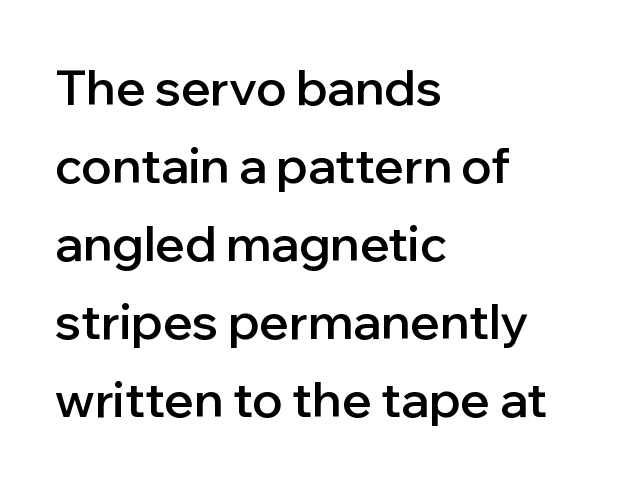
{"serif": "no", "italic": "no", "bold": "semi", "weight": "semibold", "width": "normal", "stroke_contrast": "low", "x_height": "medium", "monospaced": "no", "underline": "no", "align": "left", "line_spacing": "normal", "line_spacing_ratio": 1.59, "letter_spacing": "normal", "letter_spacing_em": 0.0, "glyph_px": 49}
